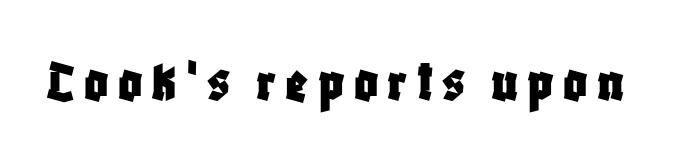
The passage shown is not underscored anywhere. The rendering uses natural spacing where letterforms have individual widths. Posture: straight, roman, zero tilt. Each letter's strokes conclude bluntly, with no projecting serifs.
